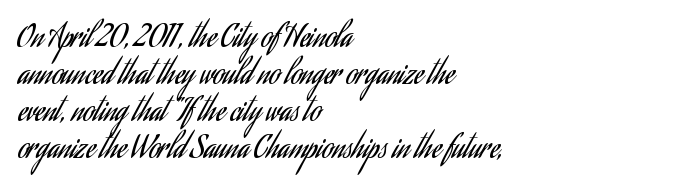
Q: Is the text bold? A: No.
Q: Is the text italic (slanted)? A: Yes.
Q: Is the typeface a serif or a sans-serif typeface? A: Sans-serif.
Q: Is the text underlined? A: No.
Q: How is the paragraph aligned? A: Left-aligned.
Q: Is the spacing between letters normal or unusually wide? A: Normal.
Q: Width (condensed, normal, or wide)? A: Condensed.
Q: Stroke contrast? A: Low.
Q: x-height? A: Small.
Q: Monospaced? A: No.
